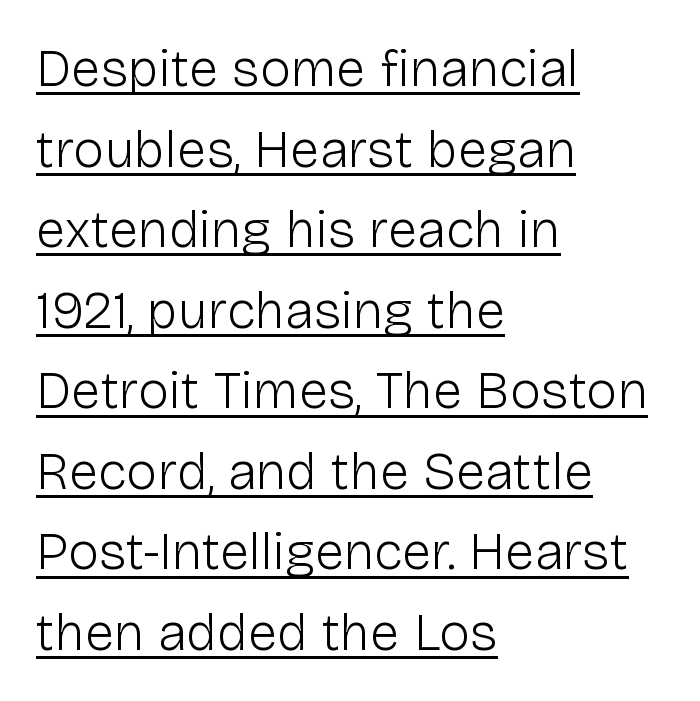
{"serif": "no", "italic": "no", "bold": "no", "weight": "light", "width": "normal", "stroke_contrast": "low", "x_height": "medium", "monospaced": "no", "underline": "yes", "align": "left", "line_spacing": "normal", "line_spacing_ratio": 1.52, "letter_spacing": "normal", "letter_spacing_em": 0.0, "glyph_px": 53}
